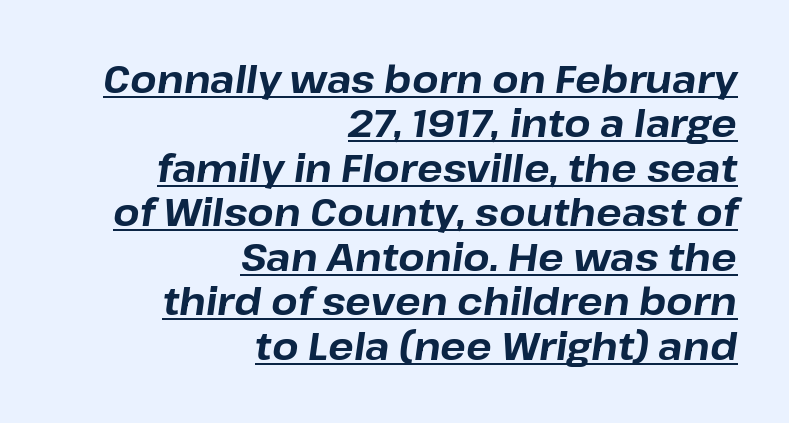
What stands out about the letter spacing? Nothing — it is the standard amount. Layout note: lines flush right. A typographer would call this underscored text. This sample uses an oblique cut, with every glyph tilted off the vertical. The face used here is proportionally spaced, like ordinary book or web type.
